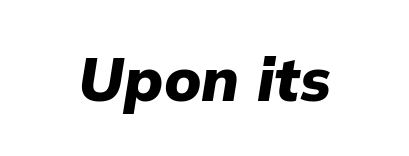
The image shows 61 px heavy type, italic (leaning right); set normal letter spacing, not underlined; low stroke contrast and a medium x-height.
